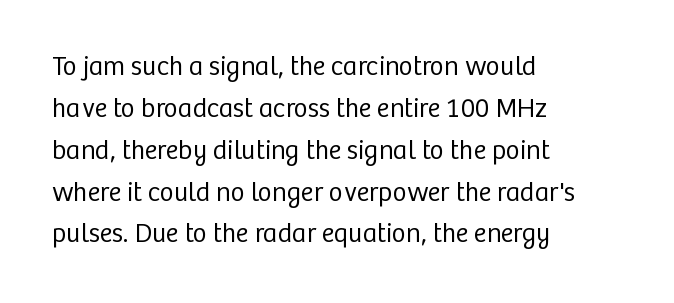
Q: Is the text bold? A: No.
Q: Is the text italic (slanted)? A: No, it is upright.
Q: Is the text underlined? A: No.
Q: How is the paragraph aligned? A: Left-aligned.
Q: Is the spacing between letters normal or unusually wide? A: Normal.
Q: Is the spacing between lines tight, normal or loose? A: Normal.
